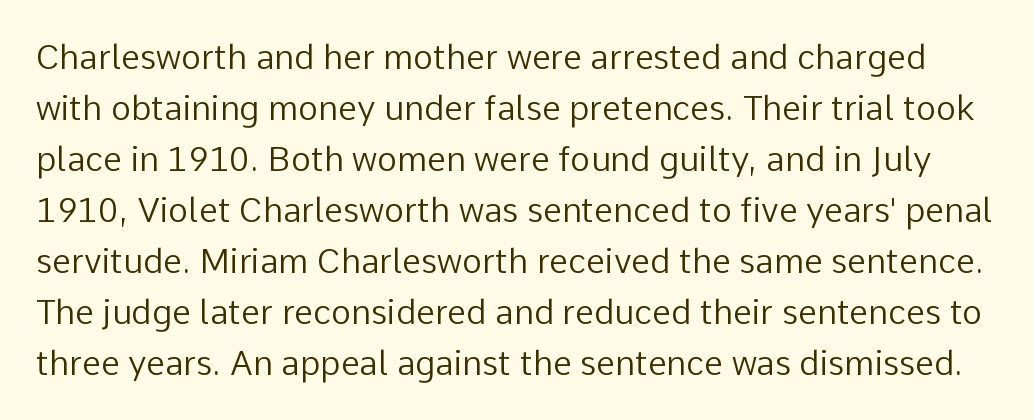
Q: Is the text bold? A: No.
Q: Is the text italic (slanted)? A: No, it is upright.
Q: Is the typeface a serif or a sans-serif typeface? A: Sans-serif.
Q: Is the text underlined? A: No.
Q: Is the spacing between letters normal or unusually wide? A: Normal.
Q: Is the spacing between lines tight, normal or loose? A: Normal.
Q: Width (condensed, normal, or wide)? A: Normal.
Q: Stroke contrast? A: Low.
Q: x-height? A: Medium.
Q: Monospaced? A: No.
